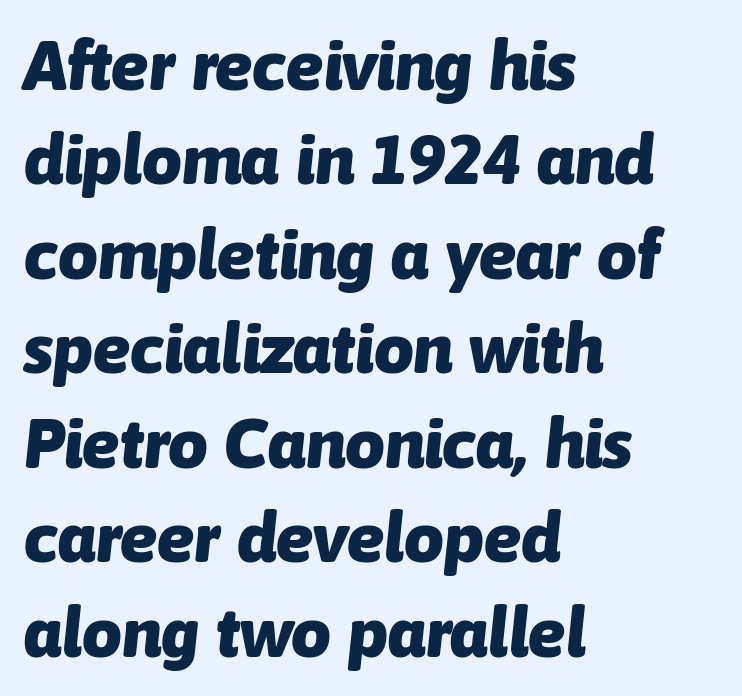
Q: Is the text bold? A: Yes.
Q: Is the text italic (slanted)? A: Yes, it leans right by about 6 degrees.
Q: Is the text underlined? A: No.
Q: How is the paragraph aligned? A: Left-aligned.
Q: Is the spacing between letters normal or unusually wide? A: Normal.
Q: Is the spacing between lines tight, normal or loose? A: Normal.
Q: Width (condensed, normal, or wide)? A: Normal.
Q: Stroke contrast? A: Low.
Q: x-height? A: Medium.
Q: Monospaced? A: No.
